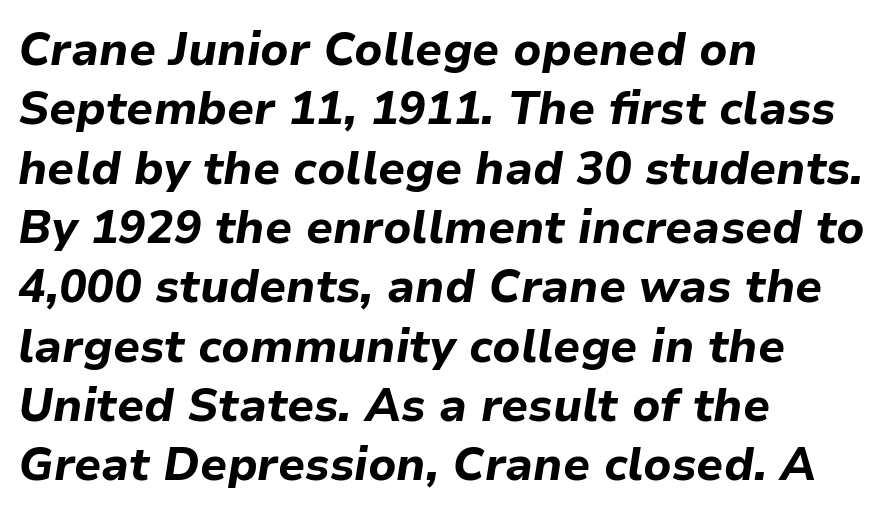
The image shows 46 px bold type, italic (leaning right); set left-aligned, normal line spacing (1.29x), normal letter spacing, not underlined; low stroke contrast and a medium x-height.
